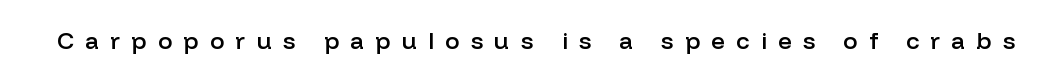
The image shows 24 px text type, upright; set unusually wide letter spacing (+0.47 em), not underlined.
